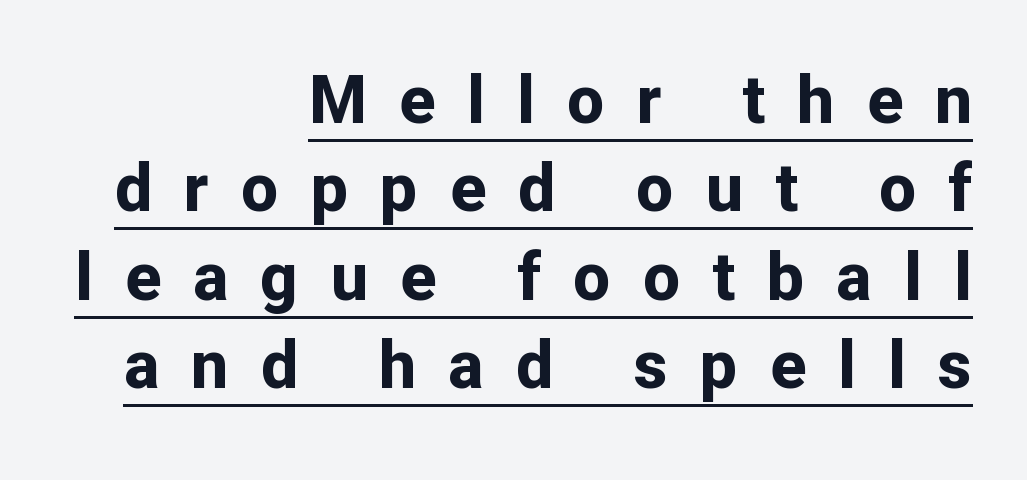
Has an underline been added? It has. The designer left line spacing at the default. Chunky letters — that's bold for sure. Posture: straight, roman, zero tilt.
